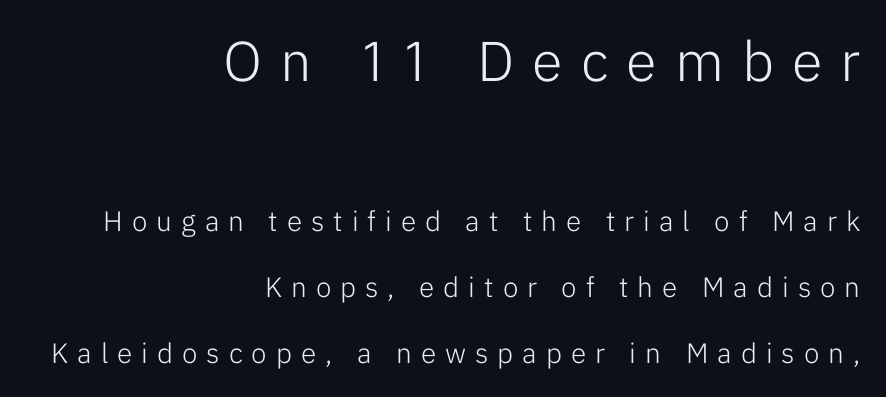
The cut favours lightness, reaching ordinary text weight at its darkest. Do the characters align in a grid? No, the font is proportional. Words appear elongated and porous because spacing is wide. This sample trades compactness for vertical openness between lines. Typeset ragged left — the right edge is the straight one. Decoration check: the copy has no underline.
